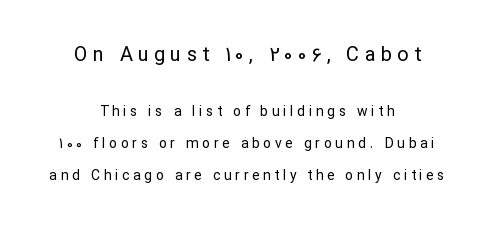
Type without underlining. Rendered with straight, roman letterforms. Centered paragraph, ragged on both sides. If you squint, the top block still reads clearly — it's the larger of the two.
